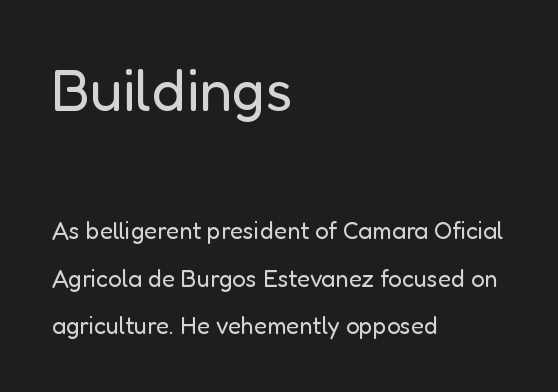
Bold? No — there's no thickening of the strokes. Larger block? The one above; the one below is distinctly smaller. The designer dialed line spacing up above the default. Is this a fixed-width face? No — the glyphs have proportional, varying widths.
